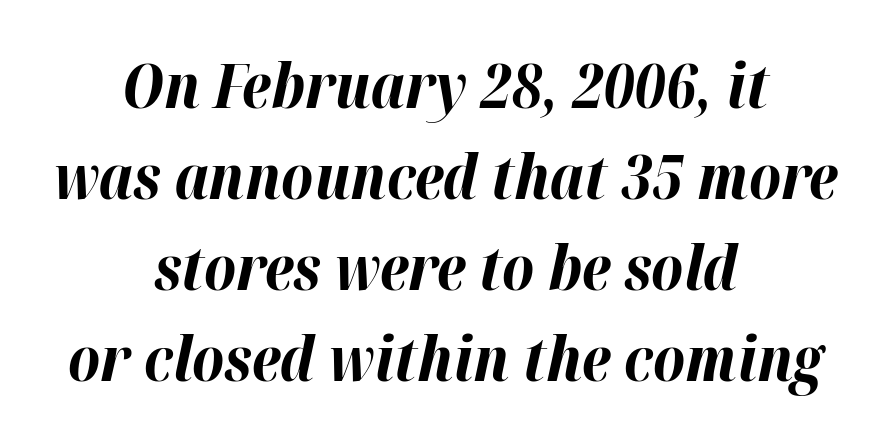
{"italic": "yes", "lean": "right", "slant_degrees": 12, "bold": "yes", "weight": "bold", "width": "normal", "stroke_contrast": "high", "x_height": "medium", "monospaced": "no", "underline": "no", "align": "center", "line_spacing": "normal", "line_spacing_ratio": 1.47, "letter_spacing": "normal", "letter_spacing_em": 0.0, "glyph_px": 62}
